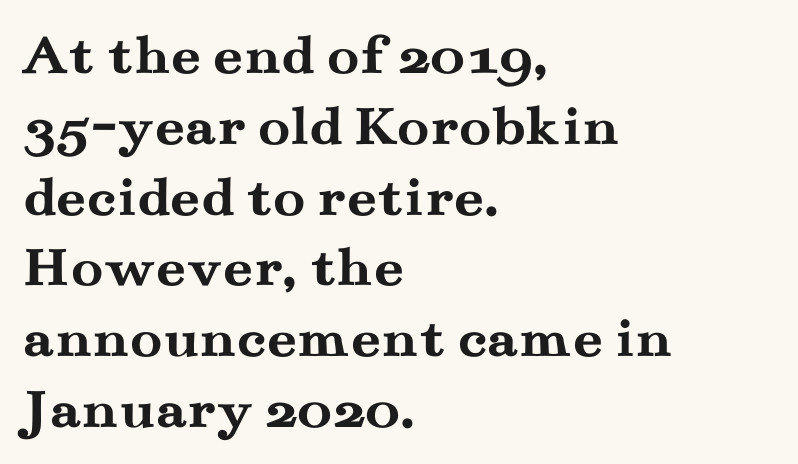
Spacing verdict: proportional, widths tailored to each character. Words appear dense and cohesive because spacing is normal. Underlining? Definitely not there. Bold? Absolutely — the strokes are thick and heavy. The characters display serif detailing at their extremities.
